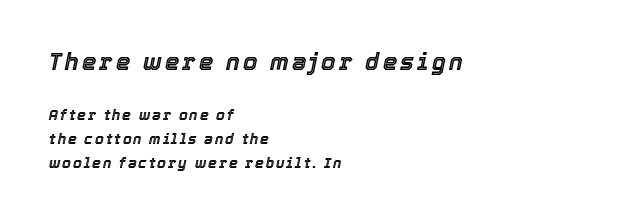
The image shows 23 px text type, italic (leaning right); set left-aligned, line spacing 1.71x, not underlined; the first (top) block is 1.64x larger.
